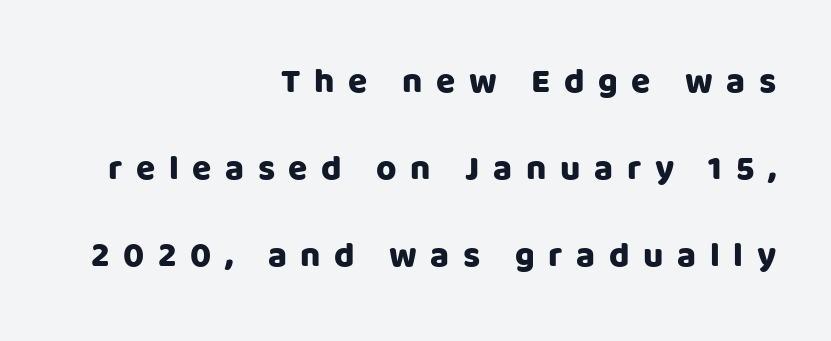
{"serif": "no", "italic": "no", "width": "normal", "stroke_contrast": "low", "x_height": "large", "monospaced": "no", "underline": "no", "align": "right", "line_spacing": "loose", "line_spacing_ratio": 2.49, "letter_spacing": "wide", "letter_spacing_em": 0.39, "glyph_px": 35}
